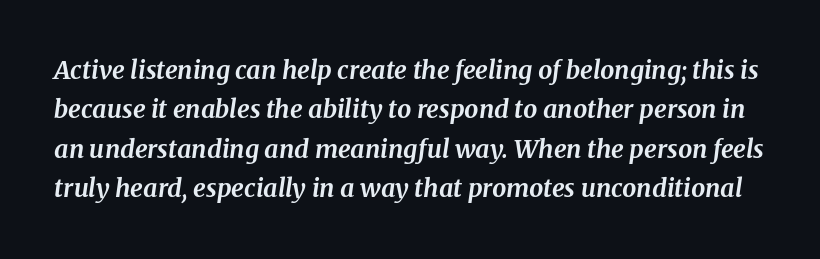
Q: Is the text bold? A: Yes.
Q: Is the text italic (slanted)? A: Yes, it leans right by about 8 degrees.
Q: Is the text underlined? A: No.
Q: Is the spacing between letters normal or unusually wide? A: Normal.
Q: Is the spacing between lines tight, normal or loose? A: Normal.
